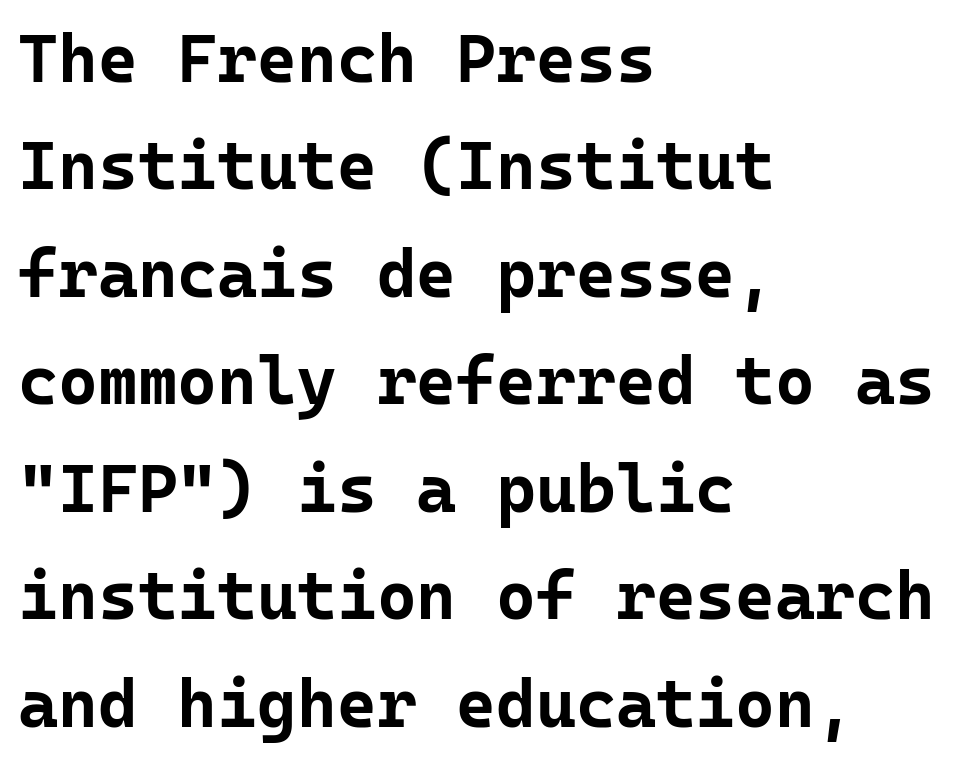
Q: Is the text bold? A: Yes.
Q: Is the text italic (slanted)? A: No, it is upright.
Q: Is the typeface a serif or a sans-serif typeface? A: Sans-serif.
Q: Is the text underlined? A: No.
Q: How is the paragraph aligned? A: Left-aligned.
Q: Is the spacing between letters normal or unusually wide? A: Normal.
Q: Is the spacing between lines tight, normal or loose? A: Normal.
Q: Width (condensed, normal, or wide)? A: Normal.
Q: Stroke contrast? A: Low.
Q: x-height? A: Medium.
Q: Monospaced? A: Yes.
